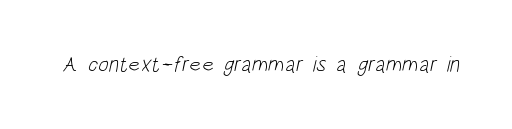
{"bold": "no", "underline": "no", "letter_spacing": "normal", "letter_spacing_em": 0.0, "glyph_px": 22}
